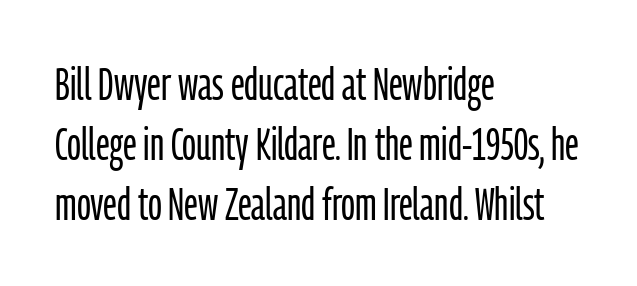
The image shows 46 px light, condensed sans-serif type, upright; set left-aligned, normal line spacing (1.3x), normal letter spacing, not underlined; low stroke contrast and a medium x-height.
